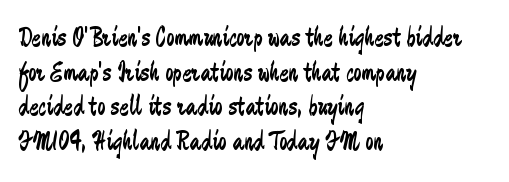
Q: Is the text bold? A: No.
Q: Is the text italic (slanted)? A: Yes.
Q: Is the typeface a serif or a sans-serif typeface? A: Sans-serif.
Q: Is the text underlined? A: No.
Q: How is the paragraph aligned? A: Left-aligned.
Q: Is the spacing between letters normal or unusually wide? A: Normal.
Q: Width (condensed, normal, or wide)? A: Condensed.
Q: Stroke contrast? A: Low.
Q: x-height? A: Small.
Q: Monospaced? A: No.
